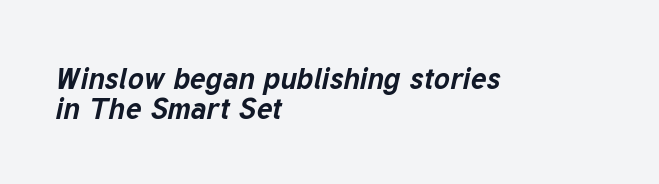
The image shows 30 px bold type, italic (leaning right); set left-aligned, tight line spacing (1.0x), normal letter spacing, not underlined; low stroke contrast and a medium x-height.
